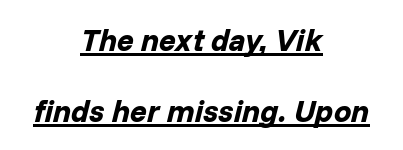
The image shows 31 px bold type, italic (leaning right); set centered, loose line spacing (2.28x), normal letter spacing, underlined; low stroke contrast and a medium x-height.
